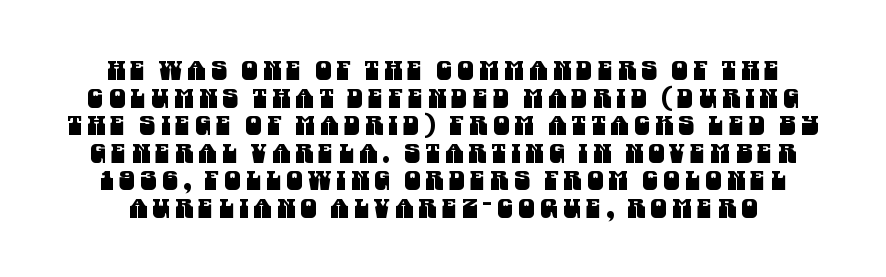
Q: Is the text underlined? A: No.
Q: Is the spacing between letters normal or unusually wide? A: Unusually wide.
Q: Is the spacing between lines tight, normal or loose? A: Tight.
